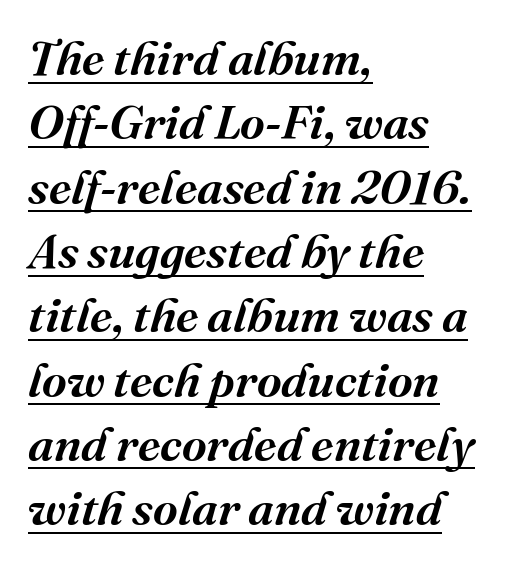
{"serif": "yes", "italic": "yes", "lean": "right", "slant_degrees": 16, "bold": "semi", "weight": "semibold", "width": "normal", "stroke_contrast": "medium", "x_height": "medium", "monospaced": "no", "underline": "yes", "align": "left", "line_spacing": "normal", "line_spacing_ratio": 1.34, "letter_spacing": "normal", "letter_spacing_em": 0.0, "glyph_px": 48}
